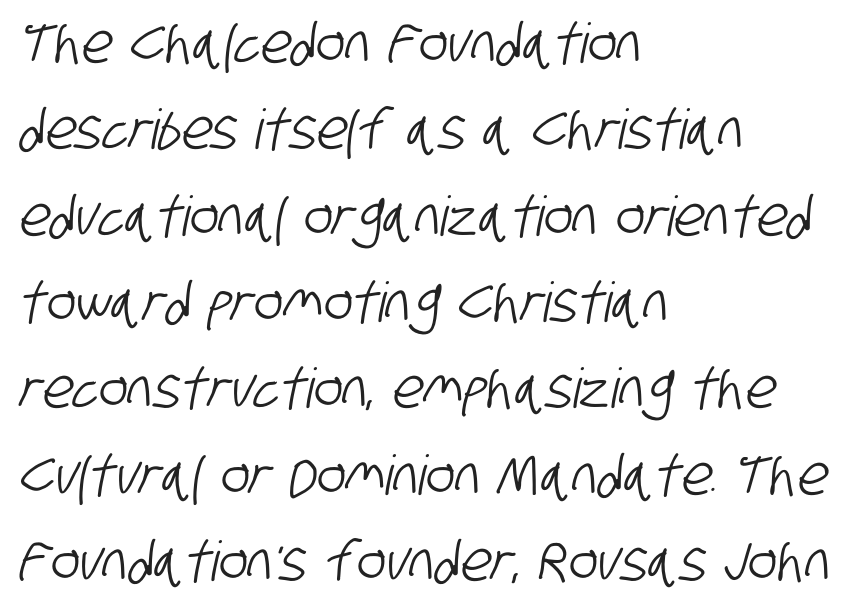
{"serif": "no", "width": "condensed", "stroke_contrast": "low", "x_height": "large", "monospaced": "no", "underline": "no", "align": "left", "line_spacing": "normal", "line_spacing_ratio": 1.57, "letter_spacing": "normal", "letter_spacing_em": 0.0, "glyph_px": 55}
